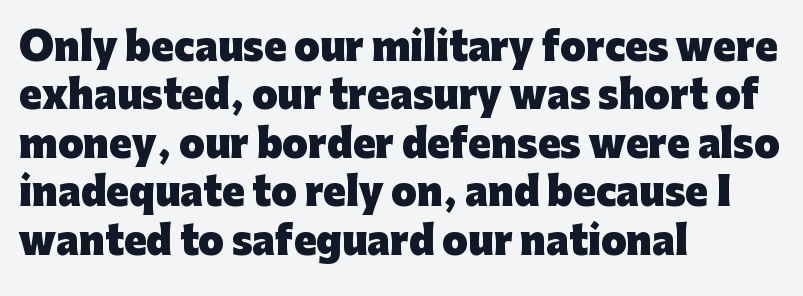
{"serif": "no", "italic": "no", "bold": "yes", "weight": "heavy", "width": "normal", "stroke_contrast": "low", "x_height": "medium", "monospaced": "no", "underline": "no", "align": "left", "line_spacing": "normal", "line_spacing_ratio": 1.31, "letter_spacing": "normal", "letter_spacing_em": 0.0, "glyph_px": 37}
